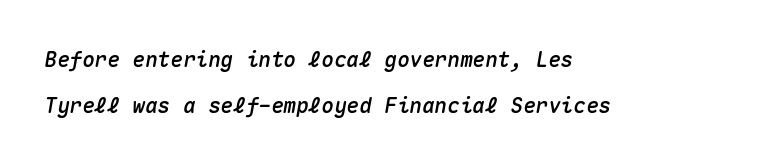
Q: Is the text italic (slanted)? A: Yes, it leans right by about 10 degrees.
Q: Is the text underlined? A: No.
Q: How is the paragraph aligned? A: Left-aligned.
Q: Is the spacing between letters normal or unusually wide? A: Normal.
Q: Is the spacing between lines tight, normal or loose? A: Loose.
